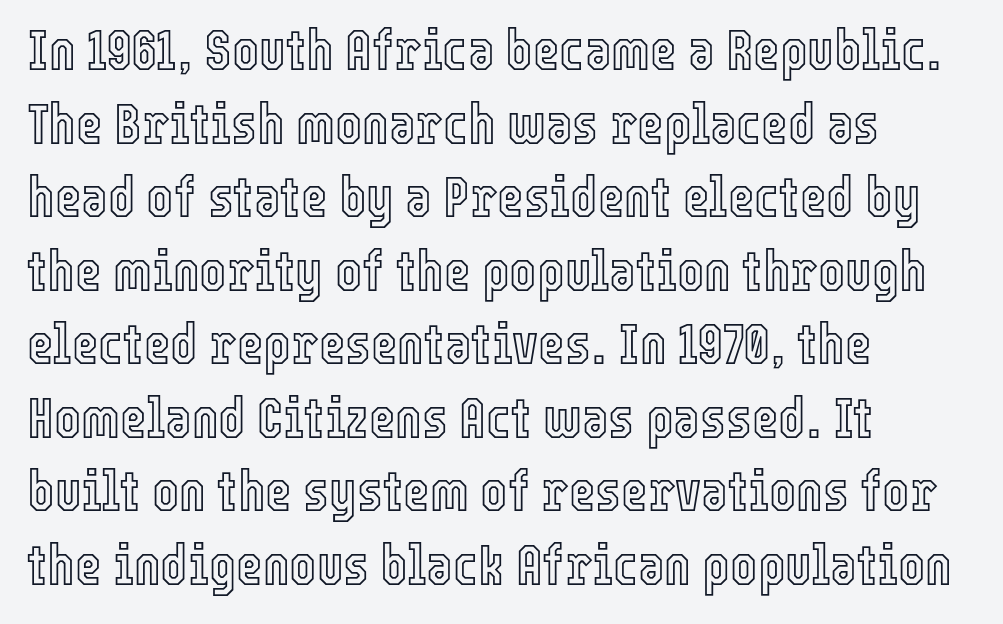
Notice how the stems are strictly vertical — no italics here. Note the varied advance widths — an 'i' is clearly narrower than an 'm'. Standard letterfit; no display-style spreading of the glyphs. Alignment: flush left. Successive baselines arrive at the customary interval. No word sits above an underline.
